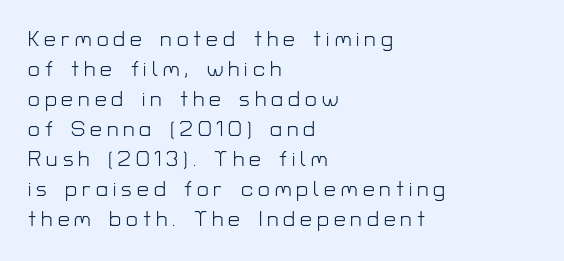
{"italic": "no", "bold": "no", "underline": "no", "align": "left", "line_spacing": "normal", "line_spacing_ratio": 1.43, "letter_spacing": "wide", "letter_spacing_em": 0.24, "glyph_px": 21}
